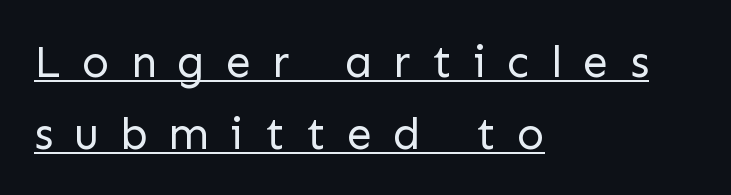
The image shows 45 px regular-weight sans-serif type, upright; set left-aligned, normal line spacing (1.6x), unusually wide letter spacing (+0.47 em), underlined; low stroke contrast and a medium x-height.
